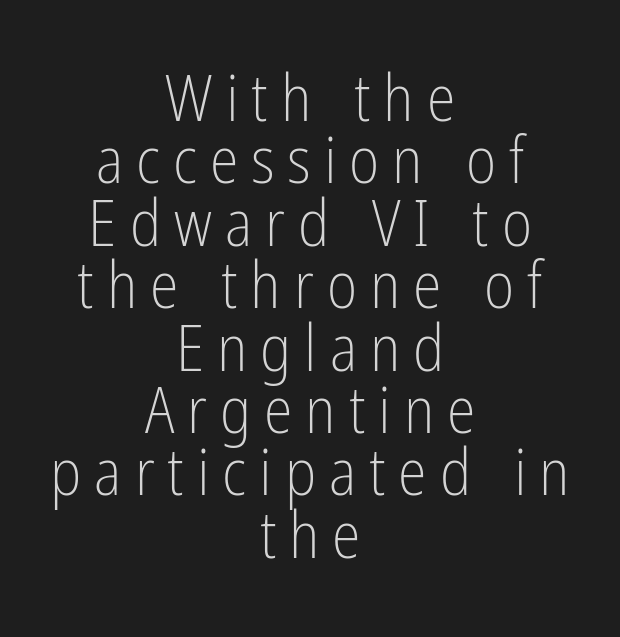
Heaviness? Minimal to ordinary, like unemphasized prose. A typesetter would call this proportional, since set widths differ per character. In terms of letterform style, serifs are entirely absent. No italicization has been applied; the sample stays upright. The string is rendered with underlining switched off.
